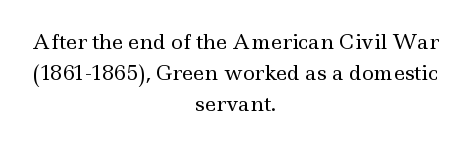
The baseline area is clear. Italic? Not at all — the glyphs are vertical. Unbolded letterforms with no extra heft. Observe the ordinary spacing: letters are neighbours, not strangers. Where is the straight margin? There isn't one; the lines are centered. A normal amount of white space separates one row of letters from the next.
